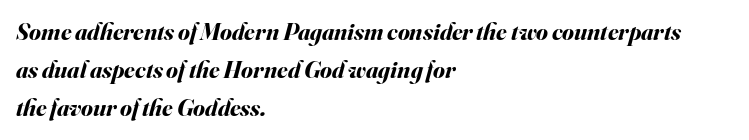
Q: Is the text bold? A: Yes.
Q: Is the text italic (slanted)? A: Yes, it leans right by about 16 degrees.
Q: Is the text underlined? A: No.
Q: How is the paragraph aligned? A: Left-aligned.
Q: Is the spacing between letters normal or unusually wide? A: Normal.
Q: Is the spacing between lines tight, normal or loose? A: Normal.
